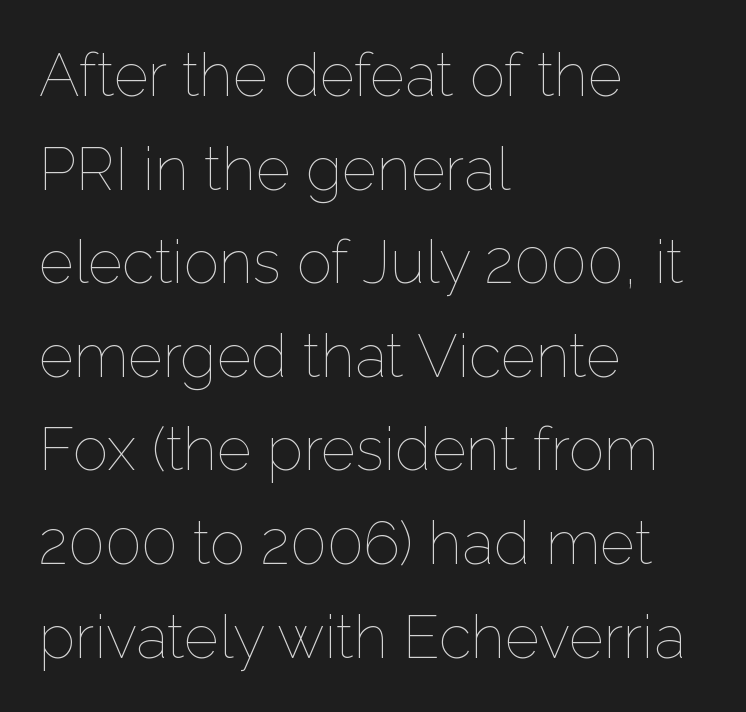
Ordinary non-slanted type is in use. Short note: letters normally spaced. This sample has the flowing, uneven cadence of proportional lettering. A classic flush-left, rag-right setting is used for this passage. Each stroke keeps to a modest, everyday thickness or less.
